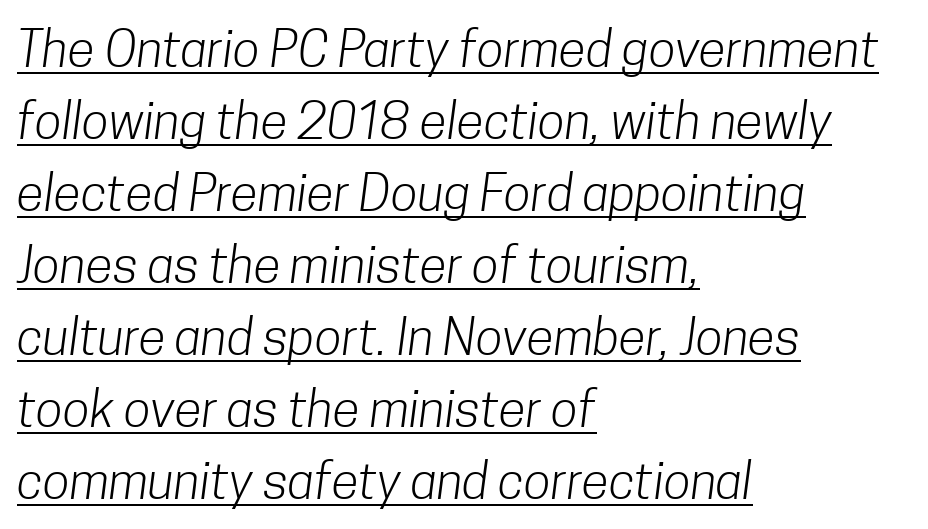
Q: Is the text bold? A: No.
Q: Is the typeface a serif or a sans-serif typeface? A: Sans-serif.
Q: Is the text underlined? A: Yes.
Q: How is the paragraph aligned? A: Left-aligned.
Q: Is the spacing between letters normal or unusually wide? A: Normal.
Q: Is the spacing between lines tight, normal or loose? A: Normal.
Q: Width (condensed, normal, or wide)? A: Condensed.
Q: Stroke contrast? A: Low.
Q: x-height? A: Medium.
Q: Monospaced? A: No.
